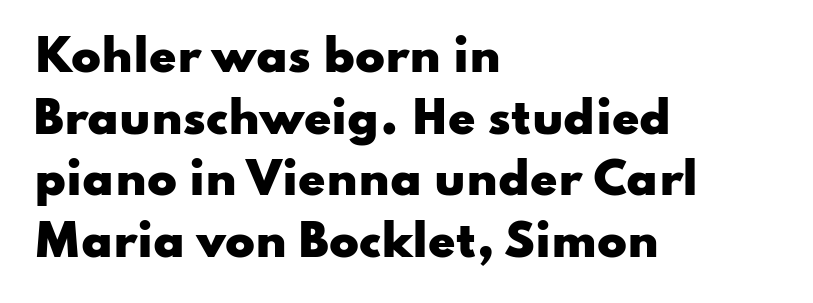
Q: Is the text bold? A: Yes.
Q: Is the text italic (slanted)? A: No, it is upright.
Q: Is the typeface a serif or a sans-serif typeface? A: Sans-serif.
Q: Is the text underlined? A: No.
Q: How is the paragraph aligned? A: Left-aligned.
Q: Is the spacing between letters normal or unusually wide? A: Normal.
Q: Is the spacing between lines tight, normal or loose? A: Normal.
Q: Width (condensed, normal, or wide)? A: Wide.
Q: Stroke contrast? A: Low.
Q: x-height? A: Small.
Q: Monospaced? A: No.
